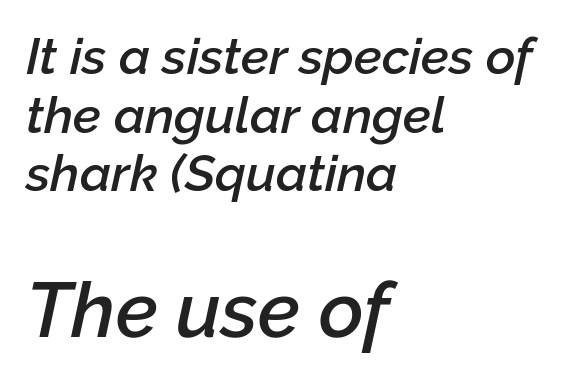
The image shows 77 px semibold type, italic (leaning right); set left-aligned, tight line spacing (1.15x), normal letter spacing, not underlined; the second (bottom) block is 1.51x larger; low stroke contrast and a medium x-height.
